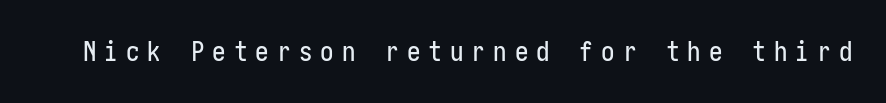
The image shows 27 px text type, upright; set unusually wide letter spacing (+0.3 em), not underlined.
